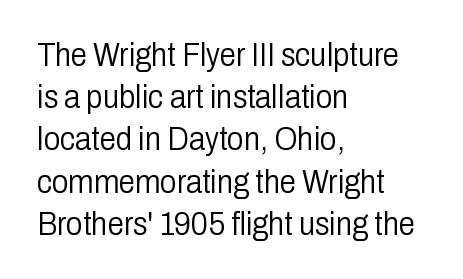
Q: Is the text bold? A: No.
Q: Is the text italic (slanted)? A: No, it is upright.
Q: Is the typeface a serif or a sans-serif typeface? A: Sans-serif.
Q: Is the text underlined? A: No.
Q: How is the paragraph aligned? A: Left-aligned.
Q: Is the spacing between letters normal or unusually wide? A: Normal.
Q: Is the spacing between lines tight, normal or loose? A: Normal.
Q: Width (condensed, normal, or wide)? A: Condensed.
Q: Stroke contrast? A: Low.
Q: x-height? A: Medium.
Q: Monospaced? A: No.
